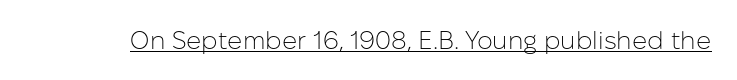
{"italic": "no", "bold": "no", "underline": "yes", "letter_spacing": "normal", "letter_spacing_em": 0.0, "glyph_px": 25}
